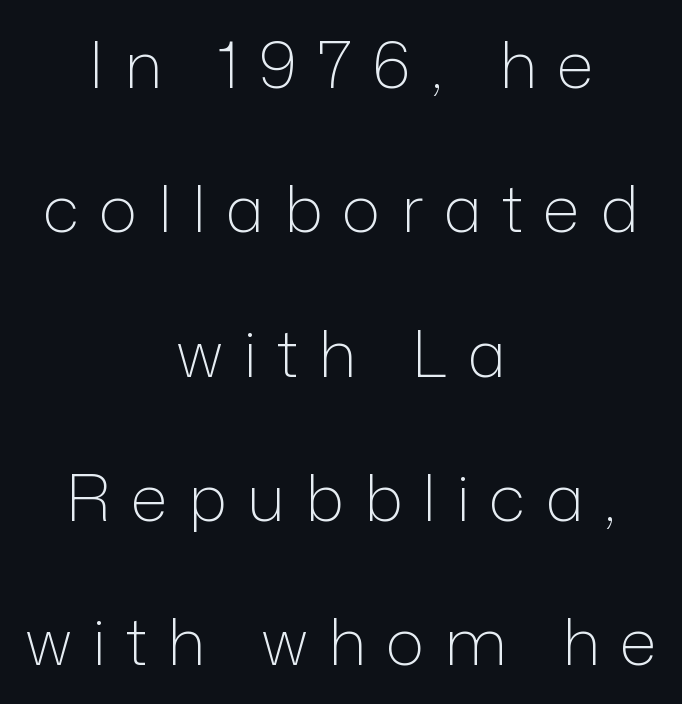
Q: Is the text bold? A: No.
Q: Is the text italic (slanted)? A: No, it is upright.
Q: Is the typeface a serif or a sans-serif typeface? A: Sans-serif.
Q: Is the text underlined? A: No.
Q: How is the paragraph aligned? A: Centered.
Q: Is the spacing between letters normal or unusually wide? A: Unusually wide.
Q: Is the spacing between lines tight, normal or loose? A: Loose.
Q: Width (condensed, normal, or wide)? A: Normal.
Q: Stroke contrast? A: Low.
Q: x-height? A: Medium.
Q: Monospaced? A: No.
